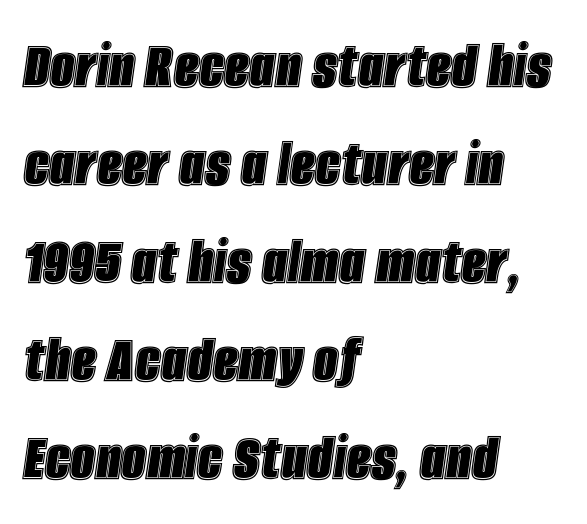
The image shows 70 px condensed type, italic (leaning right); set left-aligned, normal line spacing (1.4x), normal letter spacing, not underlined; a large x-height.
